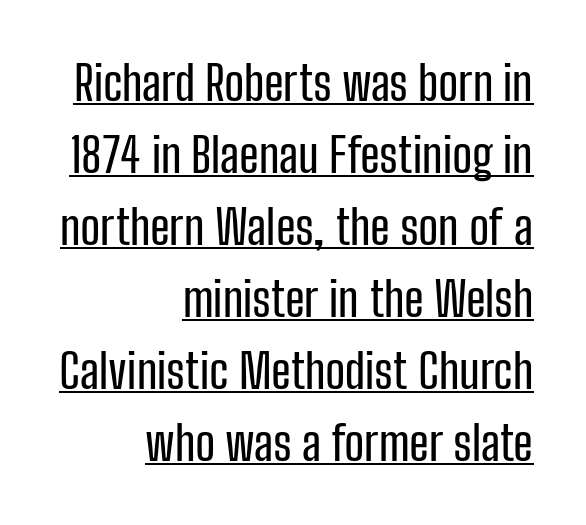
Q: Is the text italic (slanted)? A: No, it is upright.
Q: Is the typeface a serif or a sans-serif typeface? A: Sans-serif.
Q: Is the text underlined? A: Yes.
Q: How is the paragraph aligned? A: Right-aligned.
Q: Is the spacing between letters normal or unusually wide? A: Normal.
Q: Is the spacing between lines tight, normal or loose? A: Normal.
Q: Width (condensed, normal, or wide)? A: Condensed.
Q: Stroke contrast? A: Low.
Q: x-height? A: Medium.
Q: Monospaced? A: No.
